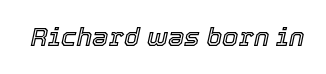
{"italic": "yes", "lean": "right", "slant_degrees": 12, "underline": "no", "letter_spacing": "normal", "letter_spacing_em": 0.0, "glyph_px": 26}
